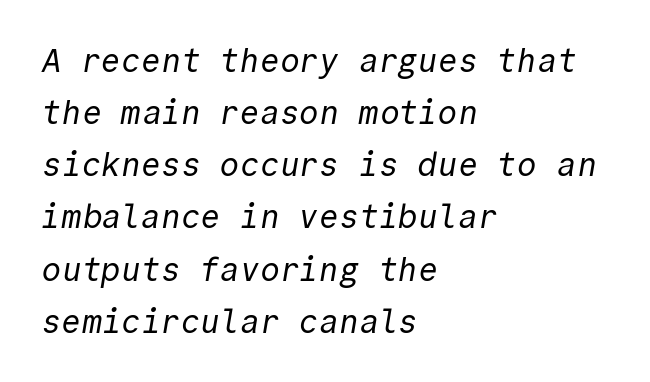
The image shows 33 px regular-weight sans-serif type, monospaced; set left-aligned, normal line spacing (1.58x), normal letter spacing, not underlined; a medium x-height.
